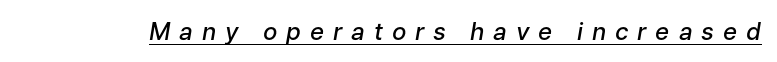
The image shows 24 px text type, italic (leaning right); set unusually wide letter spacing (+0.37 em), underlined.
